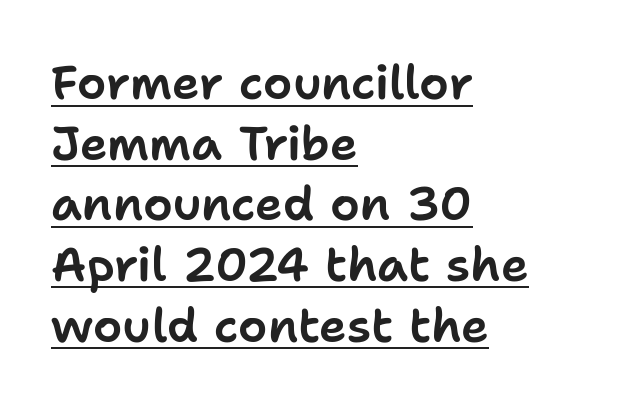
Q: Is the text italic (slanted)? A: No, it is upright.
Q: Is the typeface a serif or a sans-serif typeface? A: Sans-serif.
Q: Is the text underlined? A: Yes.
Q: How is the paragraph aligned? A: Left-aligned.
Q: Is the spacing between letters normal or unusually wide? A: Normal.
Q: Is the spacing between lines tight, normal or loose? A: Normal.
Q: Width (condensed, normal, or wide)? A: Normal.
Q: Stroke contrast? A: Low.
Q: x-height? A: Medium.
Q: Monospaced? A: No.
